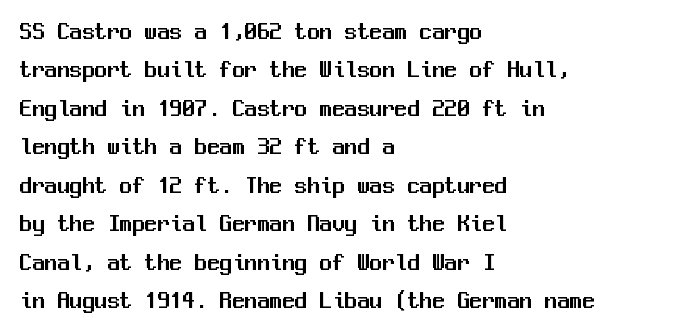
Q: Is the text italic (slanted)? A: No, it is upright.
Q: Is the text underlined? A: No.
Q: How is the paragraph aligned? A: Left-aligned.
Q: Is the spacing between letters normal or unusually wide? A: Normal.
Q: Is the spacing between lines tight, normal or loose? A: Normal.
